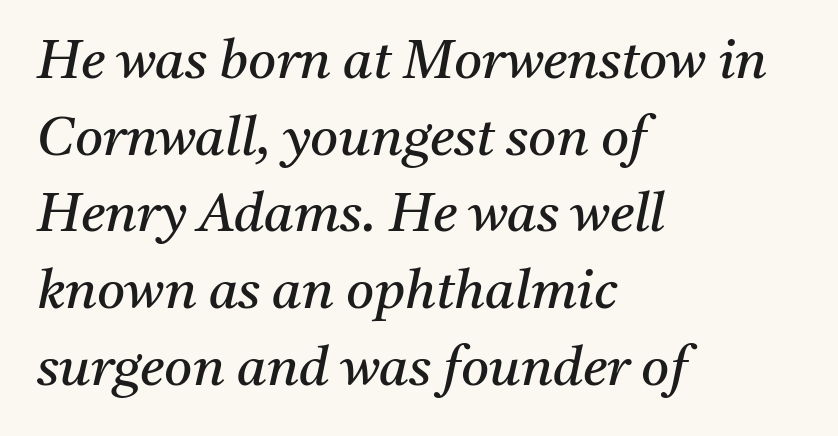
Q: Is the text bold? A: No.
Q: Is the text italic (slanted)? A: Yes, it leans right by about 11 degrees.
Q: Is the typeface a serif or a sans-serif typeface? A: Serif.
Q: Is the text underlined? A: No.
Q: How is the paragraph aligned? A: Left-aligned.
Q: Is the spacing between letters normal or unusually wide? A: Normal.
Q: Is the spacing between lines tight, normal or loose? A: Normal.
Q: Width (condensed, normal, or wide)? A: Normal.
Q: Stroke contrast? A: Medium.
Q: x-height? A: Medium.
Q: Monospaced? A: No.
